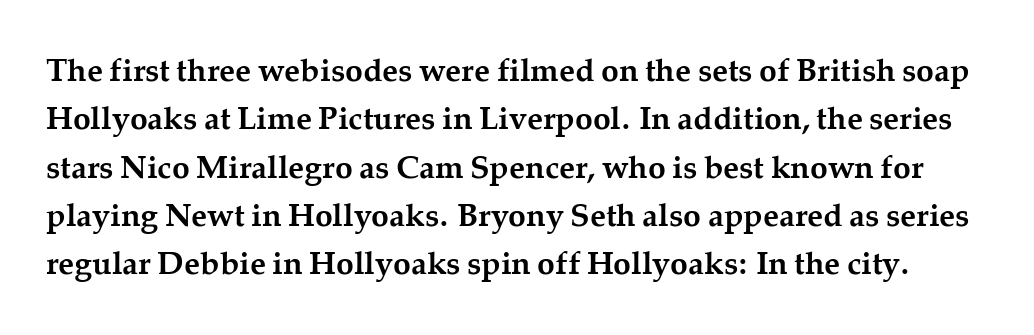
Q: Is the text bold? A: Yes.
Q: Is the text italic (slanted)? A: No, it is upright.
Q: Is the typeface a serif or a sans-serif typeface? A: Serif.
Q: Is the text underlined? A: No.
Q: Is the spacing between letters normal or unusually wide? A: Normal.
Q: Is the spacing between lines tight, normal or loose? A: Normal.
Q: Width (condensed, normal, or wide)? A: Normal.
Q: Stroke contrast? A: Medium.
Q: x-height? A: Medium.
Q: Monospaced? A: No.
